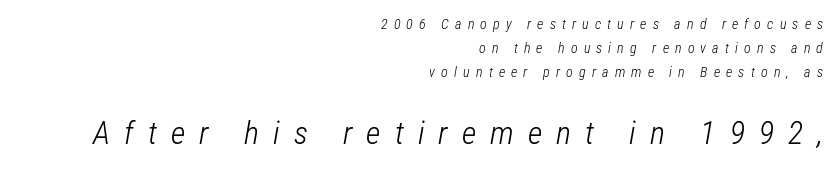
The image shows 32 px light, condensed type, italic (leaning right); set right-aligned, line spacing 1.73x, unusually wide letter spacing (+0.44 em), not underlined; the second (bottom) block is 2.29x larger; low stroke contrast and a medium x-height.
